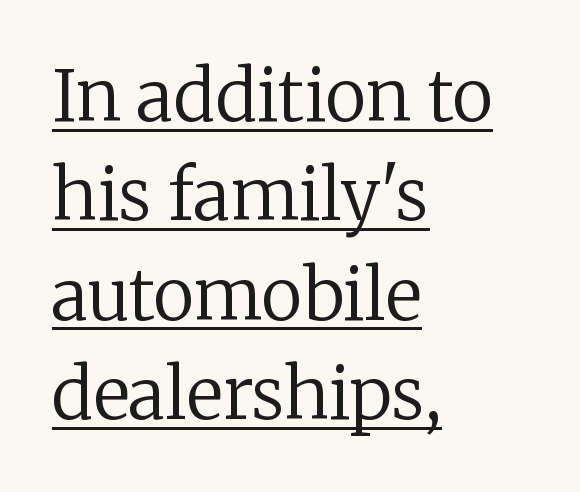
The line-height multiplier appears to be the usual default. The rendering keeps characters at their native spacing. Is the stroke heavy? The answer is a plain regular-or-lighter. The passage shown is typed in a proportional face where columns would drift.
